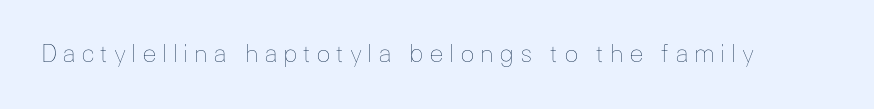
{"italic": "no", "bold": "no", "underline": "no", "letter_spacing": "wide", "letter_spacing_em": 0.22, "glyph_px": 24}
